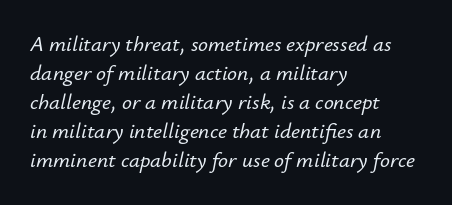
Caption: multi-line text, flush left, ragged right. One glance says typical: line gaps are just what's usual. Anything drawn beneath the words? Only blank space. The type is set solid horizontally, with unmodified tracking. Slanted lettering throughout.
